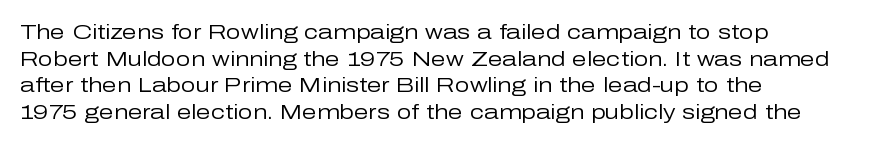
The image shows 21 px text type, upright; set left-aligned, normal line spacing (1.27x), normal letter spacing, not underlined.
